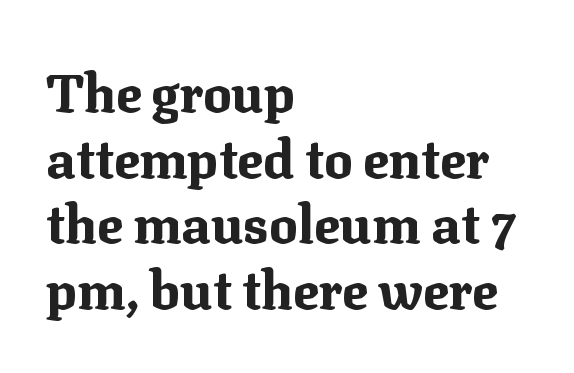
{"serif": "yes", "italic": "no", "bold": "yes", "weight": "bold", "width": "normal", "stroke_contrast": "medium", "x_height": "medium", "monospaced": "no", "underline": "no", "align": "left", "line_spacing_ratio": 1.24, "letter_spacing": "normal", "letter_spacing_em": 0.0, "glyph_px": 53}
